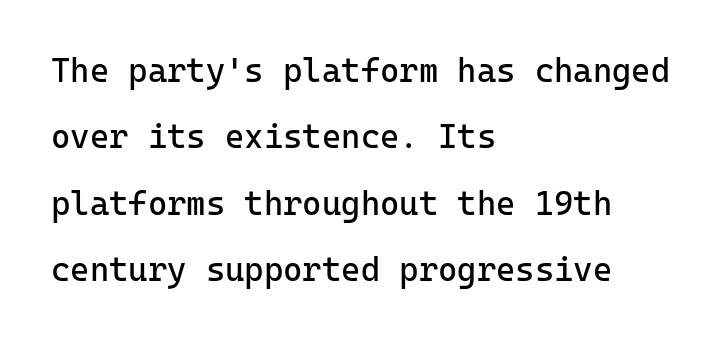
{"serif": "no", "italic": "no", "bold": "no", "weight": "regular", "width": "normal", "stroke_contrast": "low", "x_height": "medium", "monospaced": "yes", "underline": "no", "align": "left", "line_spacing": "loose", "line_spacing_ratio": 2.01, "letter_spacing": "normal", "letter_spacing_em": 0.0, "glyph_px": 33}
